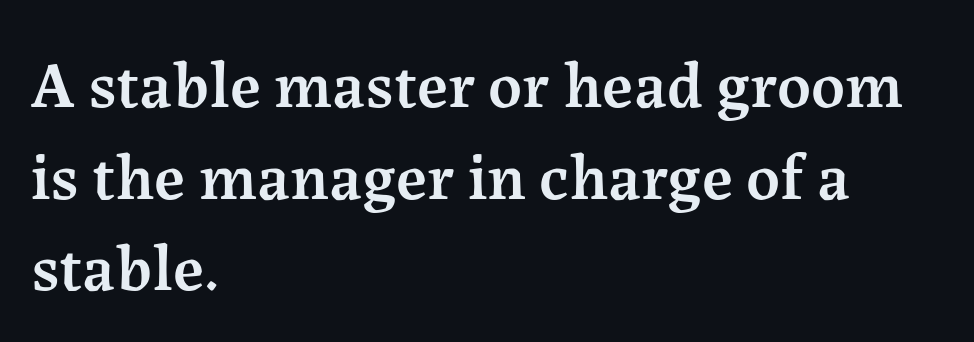
Is there much room between lines? A standard amount, neither cramped nor airy. Weight: semibold (demi). Italic? Not at all — the glyphs are vertical. Each letter's strokes conclude with small projecting serifs. Honestly, there is no underline to notice here at all. Here the designer chose a conventional face with non-uniform glyph widths.
